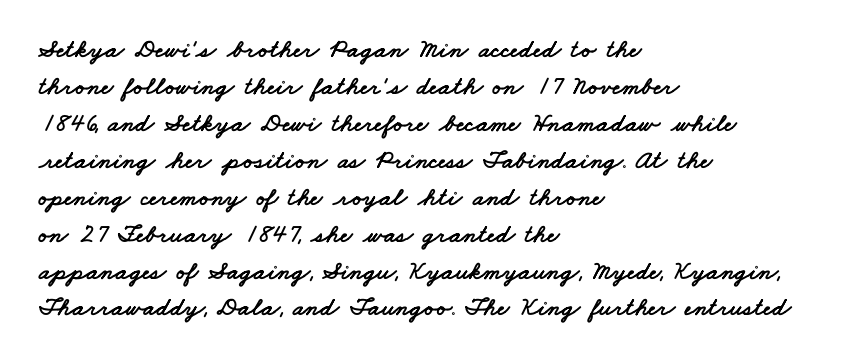
The image shows 26 px text type; set left-aligned, normal line spacing (1.42x), normal letter spacing, not underlined.
